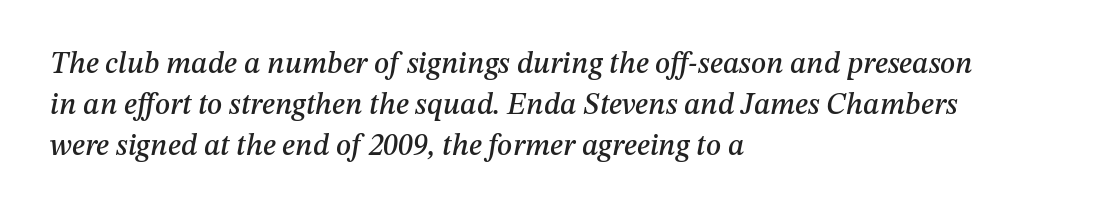
Words appear dense and cohesive because spacing is normal. Quick note: interline space is typical. Do the characters align in a grid? No, the font is proportional. Type without underlining. Would a proofreader flag this as italicized? Yes. A student would call this left alignment; a typographer would say flush left, rag right.
